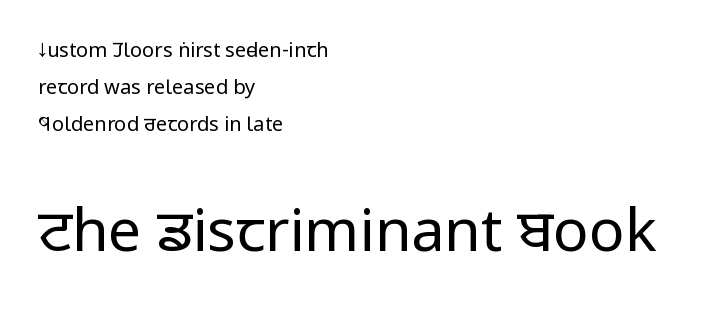
Q: Is the text bold? A: No.
Q: Is the text italic (slanted)? A: No, it is upright.
Q: Is the typeface a serif or a sans-serif typeface? A: Sans-serif.
Q: Is the text underlined? A: No.
Q: How is the paragraph aligned? A: Left-aligned.
Q: Is the spacing between letters normal or unusually wide? A: Normal.
Q: Which block of text is set in a larger size, the first (top) or the second (bottom)? A: The second (bottom) one.
Q: Width (condensed, normal, or wide)? A: Condensed.
Q: Stroke contrast? A: Low.
Q: x-height? A: Large.
Q: Monospaced? A: No.
